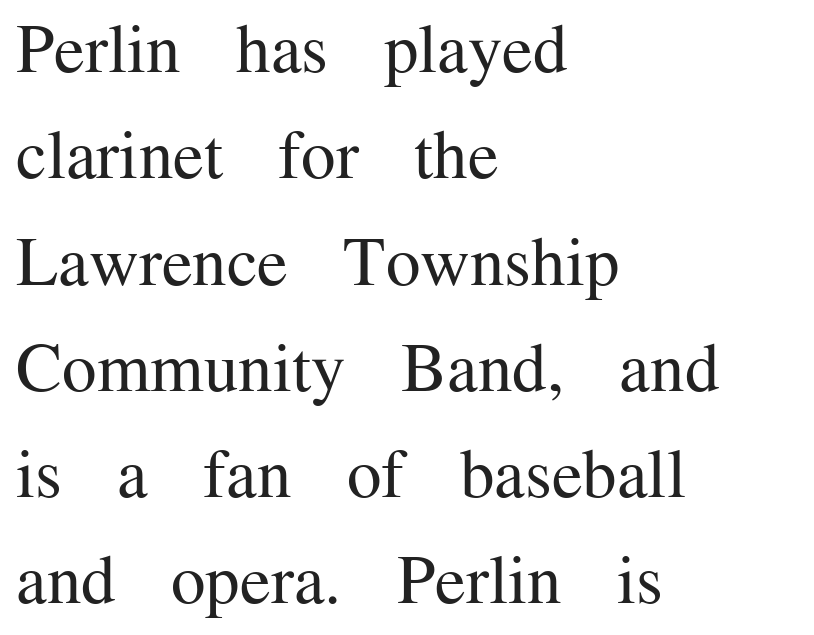
This block has exactly the height ordinary leading produces. The rag falls on the right side of this text block. Compared with typical body copy, the letter spacing here is the same. Posture: straight, roman, zero tilt. Beneath every word, the page is bare.
